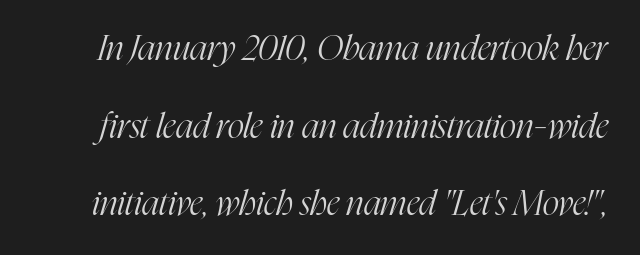
The image shows 35 px light, condensed serif type, italic (leaning right); set loose line spacing (2.22x), normal letter spacing, not underlined; high stroke contrast and a medium x-height.
